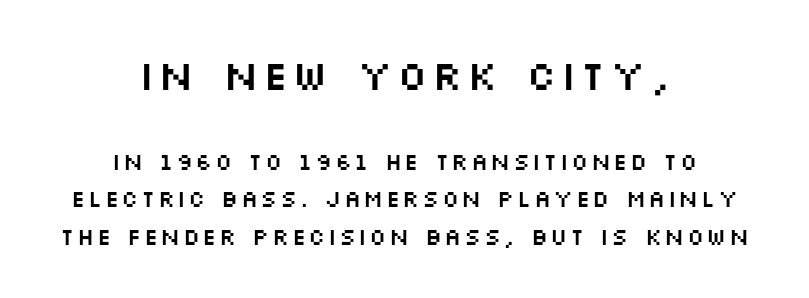
{"serif": "no", "italic": "no", "width": "wide", "stroke_contrast": "medium", "x_height": "large", "monospaced": "no", "underline": "no", "align": "center", "line_spacing": "normal", "line_spacing_ratio": 1.62, "larger_block": "first", "size_ratio": 1.78, "glyph_px": 41}
